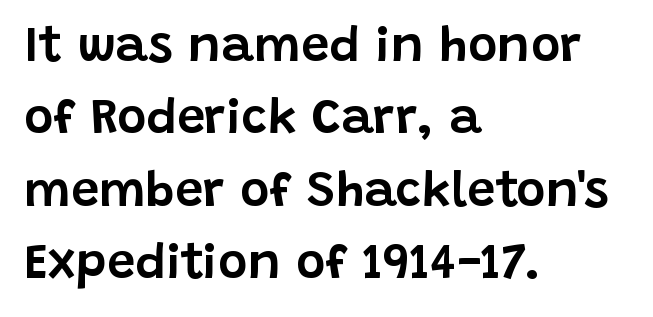
Note the varied advance widths — an 'i' is clearly narrower than an 'm'. The paragraph shown leans on its left margin. Regarding leading, the lines here are spaced in the standard way. The tracking reads as untouched default to a designer's eye. You can tell it's not italic because the verticals are truly vertical. This is sans-serif lettering, the kind often seen on screens and signage.
